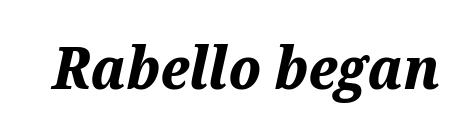
{"italic": "yes", "lean": "right", "slant_degrees": 12, "bold": "yes", "weight": "bold", "width": "normal", "stroke_contrast": "medium", "x_height": "medium", "monospaced": "no", "underline": "no", "letter_spacing": "normal", "letter_spacing_em": 0.0, "glyph_px": 59}
